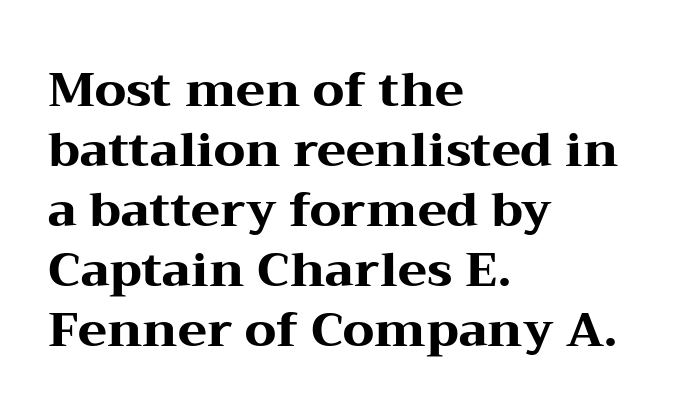
Spacing verdict: proportional, widths tailored to each character. The glyphs in this specimen are seriffed. Compared with typical paragraphs, the rows here are spaced about the same. The letters sit at their default tracking, neither squeezed nor spread.
